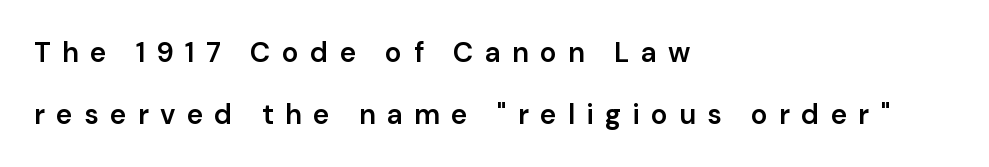
Weight check: semibold — heavier than regular, not quite bold. Students, observe: this is what heavily led, spacious text looks like. The text was rendered using a sans face with plain stroke endings. Someone cranked the tracking dial way up on this one.
